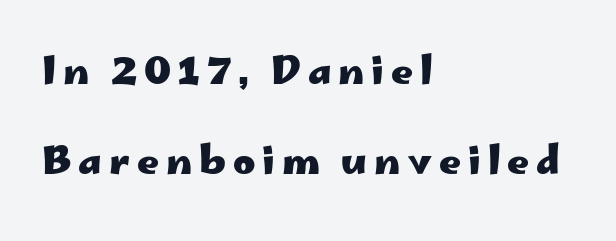
The image shows 38 px heavy, wide sans-serif type, upright; set left-aligned, loose line spacing (2.36x), not underlined; low stroke contrast and a small x-height.
